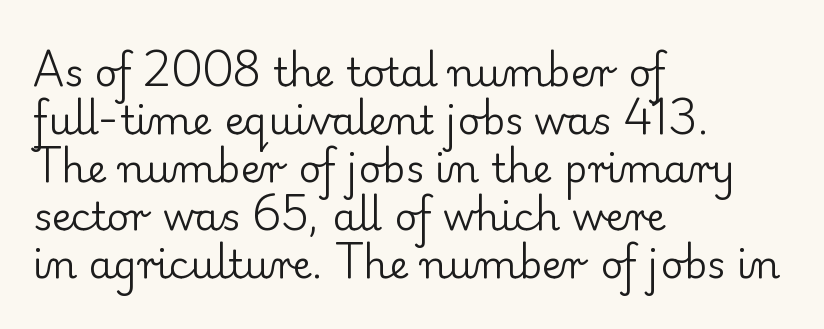
The passage is arranged the way most books set body copy — flush left. The strokes carry an ordinary text weight at most. The passage shown is typed in a proportional face where columns would drift. Does extra space separate the letters? No, they use regular spacing. In terms of posture, this sample is upright. Note: serifs present on the glyphs.
